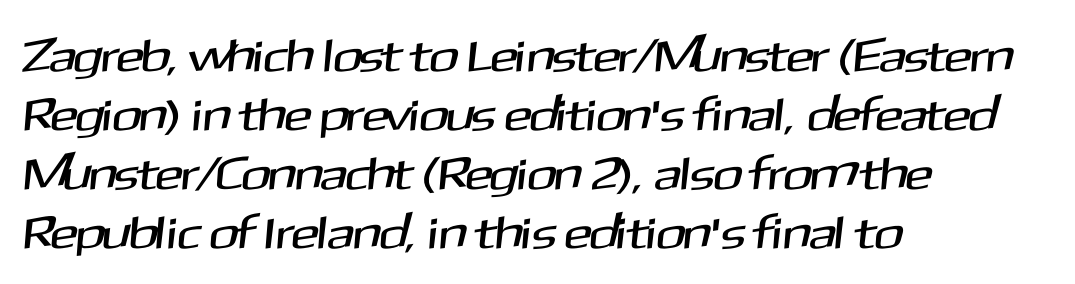
Q: Is the typeface a serif or a sans-serif typeface? A: Sans-serif.
Q: Is the text underlined? A: No.
Q: How is the paragraph aligned? A: Left-aligned.
Q: Is the spacing between letters normal or unusually wide? A: Normal.
Q: Is the spacing between lines tight, normal or loose? A: Normal.
Q: Width (condensed, normal, or wide)? A: Normal.
Q: Stroke contrast? A: Medium.
Q: x-height? A: Medium.
Q: Monospaced? A: No.
